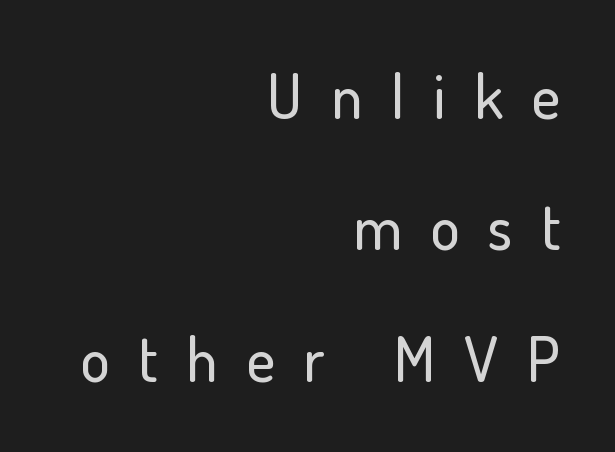
Where is the straight margin? On the right. One glance says open: line gaps are wider than usual. Is this a fixed-width face? No — the glyphs have proportional, varying widths. The type family on display is of the sans-serif kind.
